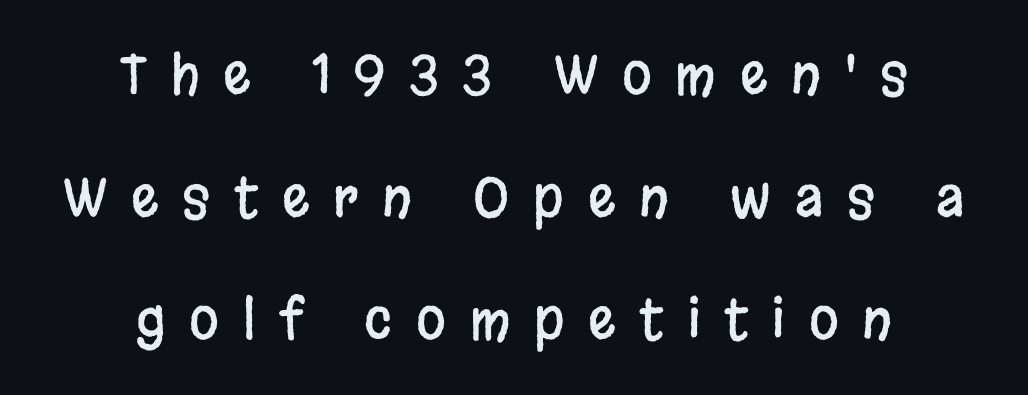
The image shows 54 px condensed sans-serif type, upright; set centered, loose line spacing (2.27x), unusually wide letter spacing (+0.44 em), not underlined; low stroke contrast and a large x-height.
